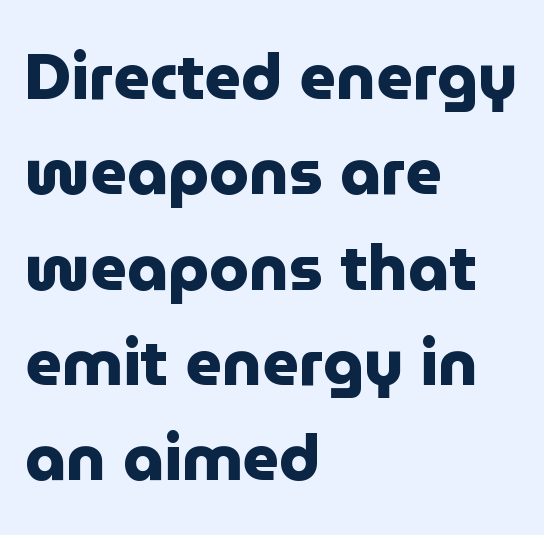
Q: Is the text bold? A: Yes.
Q: Is the text italic (slanted)? A: No, it is upright.
Q: Is the typeface a serif or a sans-serif typeface? A: Sans-serif.
Q: Is the text underlined? A: No.
Q: How is the paragraph aligned? A: Left-aligned.
Q: Is the spacing between letters normal or unusually wide? A: Normal.
Q: Is the spacing between lines tight, normal or loose? A: Normal.
Q: Width (condensed, normal, or wide)? A: Normal.
Q: Stroke contrast? A: Low.
Q: x-height? A: Medium.
Q: Monospaced? A: No.
